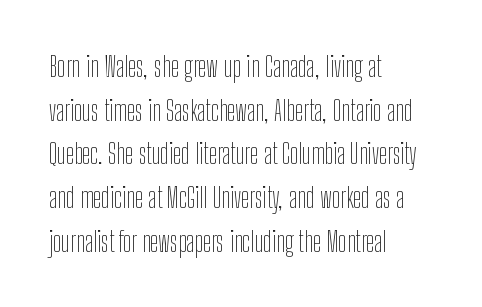
Underline: absent. Character widths vary here, with narrow letters taking less room than wide ones. This is the regular roman posture of the typeface. Unlike a traditional serif, this face leaves its strokes unadorned.
